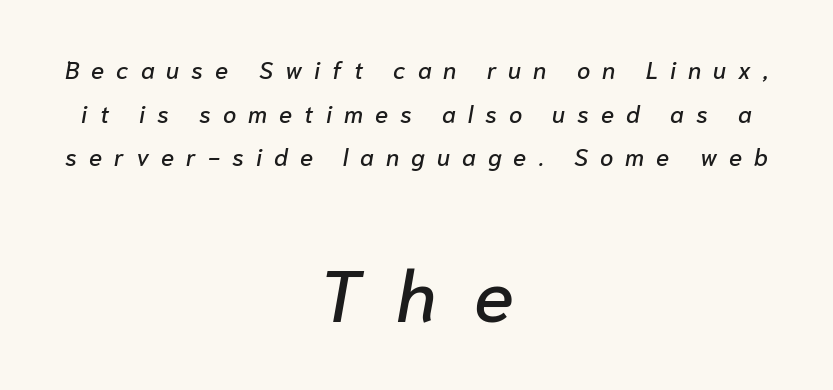
The image shows 73 px text type, italic (leaning right); set centered, line spacing 1.82x, unusually wide letter spacing (+0.5 em), not underlined; the second (bottom) block is 3.04x larger; low stroke contrast and a medium x-height.
